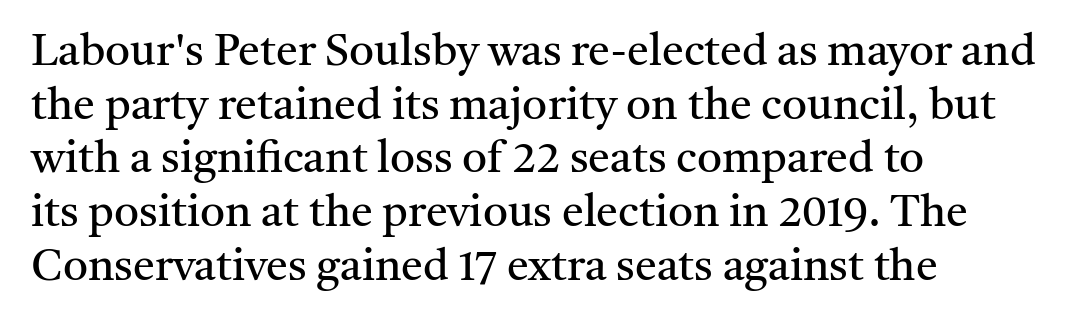
Q: Is the text bold? A: No.
Q: Is the text italic (slanted)? A: No, it is upright.
Q: Is the typeface a serif or a sans-serif typeface? A: Serif.
Q: Is the text underlined? A: No.
Q: How is the paragraph aligned? A: Left-aligned.
Q: Is the spacing between letters normal or unusually wide? A: Normal.
Q: Width (condensed, normal, or wide)? A: Normal.
Q: Stroke contrast? A: Medium.
Q: x-height? A: Medium.
Q: Monospaced? A: No.
